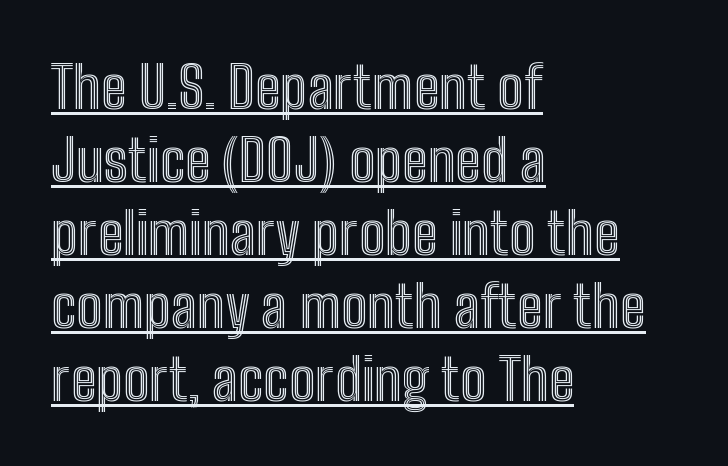
These lines stack with their left ends in a neat column. What stands out about the letter spacing? Nothing — it is the standard amount. Does the lettering tilt? It doesn't — this is upright. Students, observe: this is what conventionally led text looks like. The typesetter has applied underlining to the passage shown.
